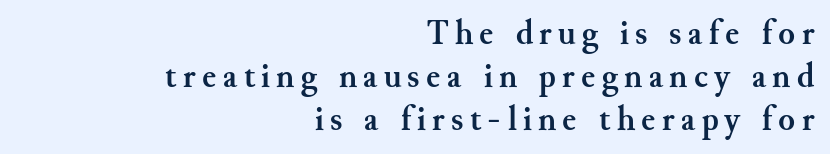
Q: Is the text bold? A: Yes.
Q: Is the text italic (slanted)? A: No, it is upright.
Q: Is the typeface a serif or a sans-serif typeface? A: Serif.
Q: Is the text underlined? A: No.
Q: How is the paragraph aligned? A: Right-aligned.
Q: Is the spacing between lines tight, normal or loose? A: Normal.
Q: Width (condensed, normal, or wide)? A: Normal.
Q: Stroke contrast? A: Medium.
Q: x-height? A: Small.
Q: Monospaced? A: No.
